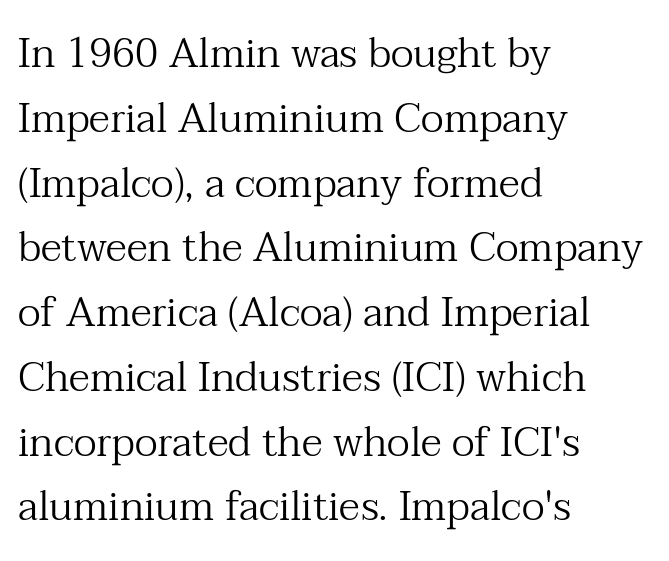
{"serif": "yes", "italic": "no", "bold": "no", "weight": "regular", "width": "normal", "stroke_contrast": "medium", "x_height": "medium", "monospaced": "no", "underline": "no", "align": "left", "line_spacing": "normal", "line_spacing_ratio": 1.58, "letter_spacing": "normal", "letter_spacing_em": 0.0, "glyph_px": 41}
